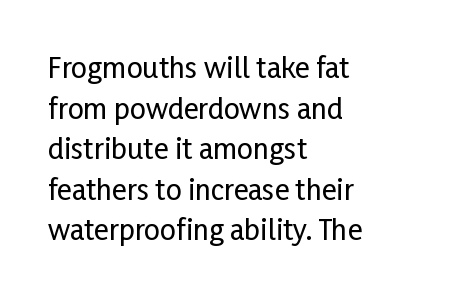
These lines are set flush left with a ragged right edge. The words here are not underlined. The line texture is even and compact thanks to regular tracking. The block of text has a typical density, with ordinary space between rows. The rendering uses natural spacing where letterforms have individual widths.
